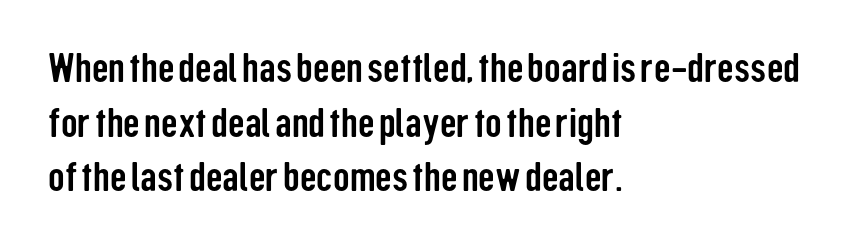
Q: Is the text italic (slanted)? A: No, it is upright.
Q: Is the typeface a serif or a sans-serif typeface? A: Sans-serif.
Q: Is the text underlined? A: No.
Q: How is the paragraph aligned? A: Left-aligned.
Q: Is the spacing between letters normal or unusually wide? A: Normal.
Q: Is the spacing between lines tight, normal or loose? A: Normal.
Q: Width (condensed, normal, or wide)? A: Condensed.
Q: Stroke contrast? A: Low.
Q: x-height? A: Medium.
Q: Monospaced? A: No.
